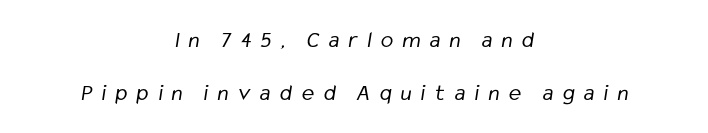
Q: Is the text bold? A: No.
Q: Is the text underlined? A: No.
Q: How is the paragraph aligned? A: Centered.
Q: Is the spacing between letters normal or unusually wide? A: Unusually wide.
Q: Is the spacing between lines tight, normal or loose? A: Loose.
